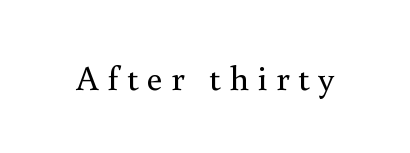
Q: Is the text bold? A: No.
Q: Is the text italic (slanted)? A: No, it is upright.
Q: Is the typeface a serif or a sans-serif typeface? A: Serif.
Q: Is the text underlined? A: No.
Q: Is the spacing between letters normal or unusually wide? A: Unusually wide.
Q: Width (condensed, normal, or wide)? A: Normal.
Q: Stroke contrast? A: Medium.
Q: x-height? A: Small.
Q: Monospaced? A: No.
